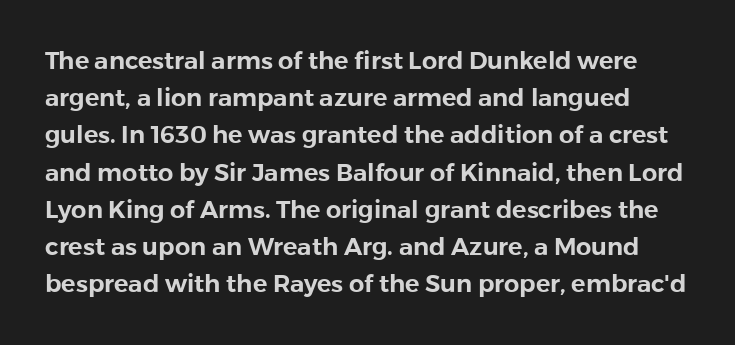
{"italic": "no", "underline": "no", "line_spacing": "normal", "line_spacing_ratio": 1.55, "letter_spacing": "normal", "letter_spacing_em": 0.0, "glyph_px": 24}
